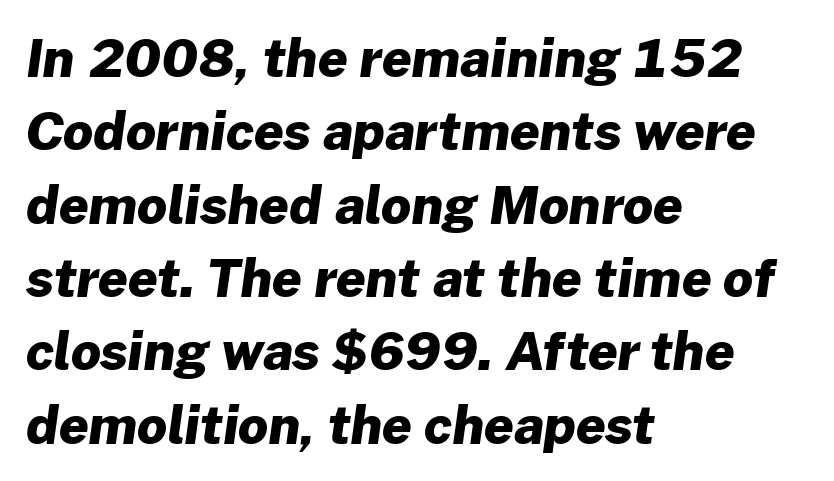
{"serif": "no", "bold": "yes", "weight": "heavy", "width": "normal", "stroke_contrast": "low", "x_height": "medium", "monospaced": "no", "underline": "no", "align": "left", "line_spacing": "normal", "line_spacing_ratio": 1.41, "letter_spacing": "normal", "letter_spacing_em": 0.0, "glyph_px": 52}
